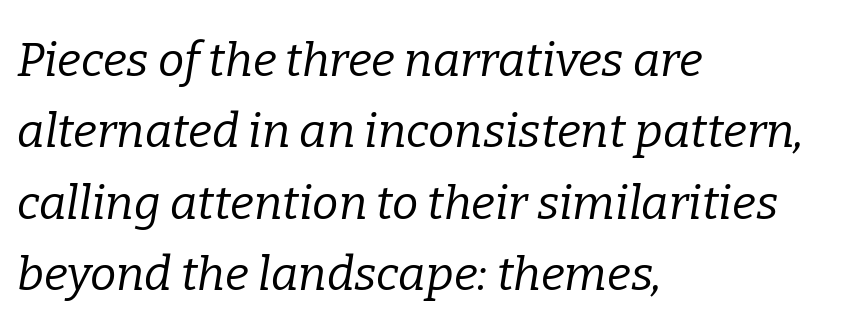
The typography opts for an oblique posture over an upright one. Looks like regular typesetting: each glyph gets only the width it needs. Regarding serifs, this sample has them. You could call the tracking neutral — neither tight nor loose. This sample is left-justified, so line endings fall wherever the words run out.
